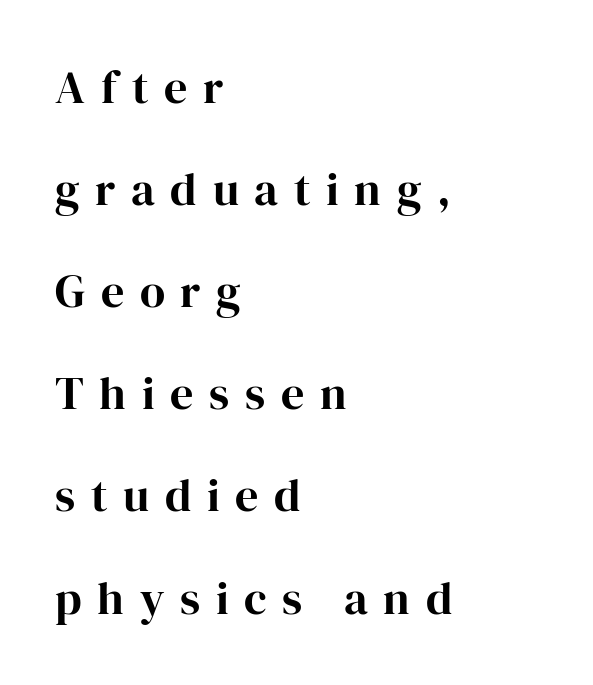
The image shows 46 px bold serif type, upright; set left-aligned, loose line spacing (2.22x), unusually wide letter spacing (+0.34 em), not underlined; high stroke contrast and a medium x-height.
